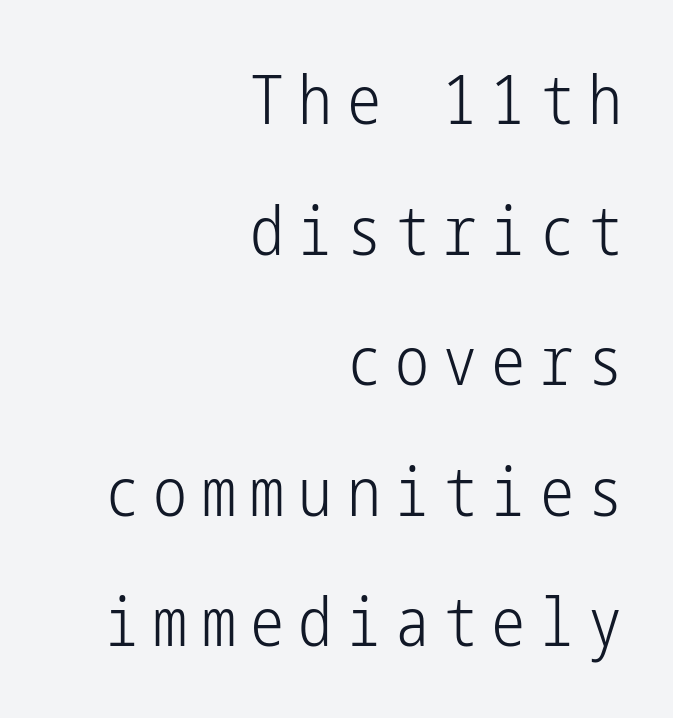
Q: Is the text bold? A: No.
Q: Is the text italic (slanted)? A: No, it is upright.
Q: Is the typeface a serif or a sans-serif typeface? A: Sans-serif.
Q: Is the text underlined? A: No.
Q: How is the paragraph aligned? A: Right-aligned.
Q: Is the spacing between letters normal or unusually wide? A: Unusually wide.
Q: Is the spacing between lines tight, normal or loose? A: Loose.
Q: Width (condensed, normal, or wide)? A: Condensed.
Q: Stroke contrast? A: Low.
Q: x-height? A: Medium.
